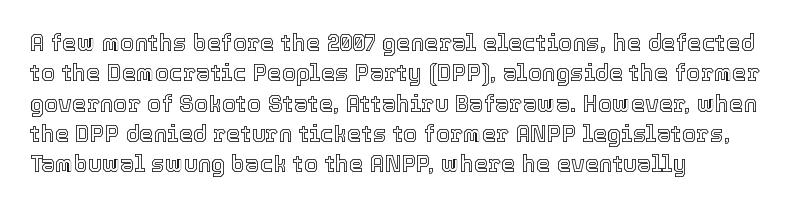
{"italic": "no", "underline": "no", "align": "left", "line_spacing": "normal", "line_spacing_ratio": 1.32, "letter_spacing": "normal", "letter_spacing_em": 0.0, "glyph_px": 23}
